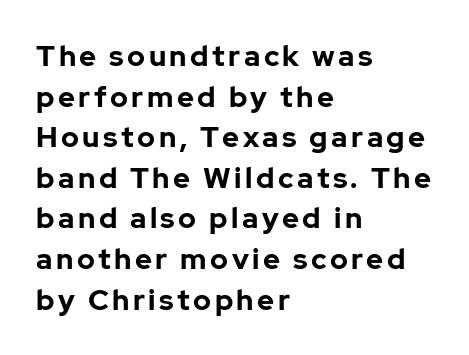
The image shows 29 px bold sans-serif type, upright; set left-aligned, normal line spacing (1.4x), not underlined; low stroke contrast and a medium x-height.
